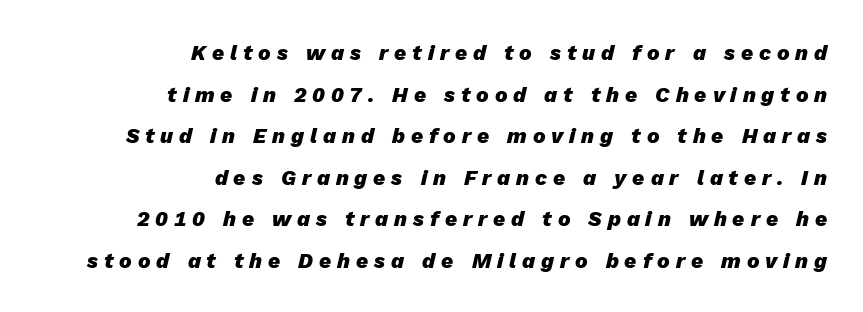
The glyphs look as if they've been sheared to an angle. Loose tracking; the words dissolve into strings of separated letters. Every letter is thick-stroked: bold, no question. The lines are spread far apart with generous leading. The glyphs are unaccompanied by any horizontal stroke below them. Right-aligned paragraph, ragged on the left.
